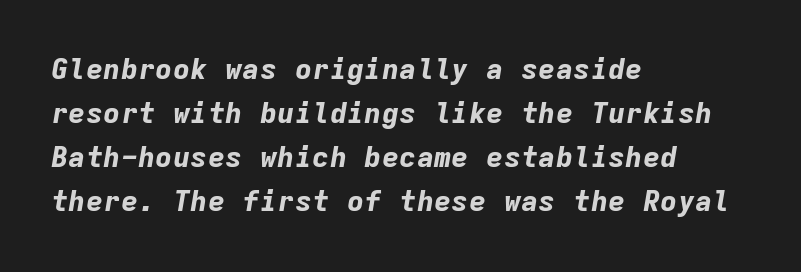
{"italic": "yes", "lean": "right", "slant_degrees": 9, "bold": "yes", "weight": "bold", "width": "normal", "stroke_contrast": "low", "x_height": "medium", "monospaced": "yes", "underline": "no", "align": "left", "line_spacing": "normal", "line_spacing_ratio": 1.52, "letter_spacing": "normal", "letter_spacing_em": 0.0, "glyph_px": 29}
